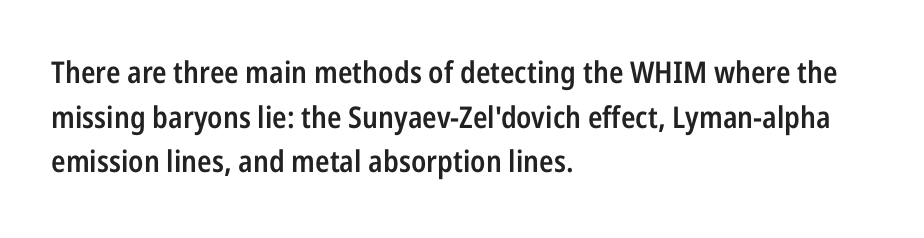
Unlike italic type, these characters show no tilt at all. The text block is weighted toward the left margin, trailing off unevenly rightward. Regular leading. Spacing verdict: proportional, widths tailored to each character. Check the space under the baseline: it is left empty.
